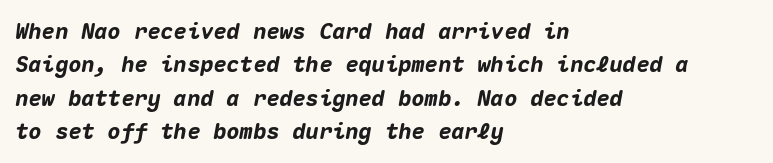
Q: Is the text bold? A: Yes.
Q: Is the text italic (slanted)? A: Yes, it leans right by about 10 degrees.
Q: Is the text underlined? A: No.
Q: How is the paragraph aligned? A: Left-aligned.
Q: Is the spacing between letters normal or unusually wide? A: Normal.
Q: Is the spacing between lines tight, normal or loose? A: Normal.
